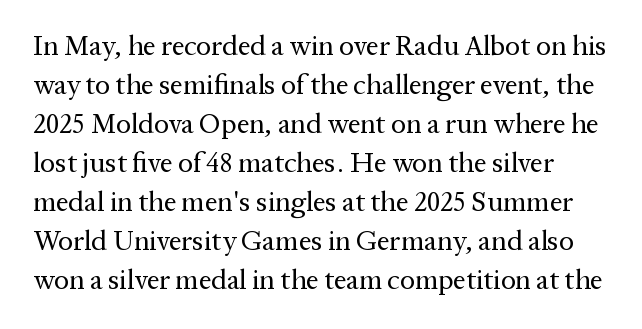
In terms of letterspacing, this is plain default setting. The passage shown is typeset with a serif family. Descender tails drop into unmarked territory. The typography opts for an upright posture over an oblique one.
